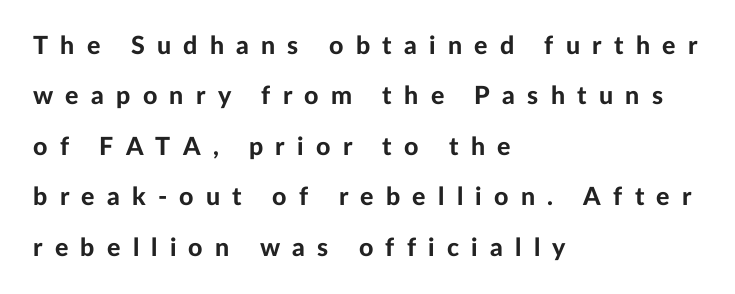
{"italic": "no", "bold": "yes", "underline": "no", "align": "left", "line_spacing": "loose", "line_spacing_ratio": 2.02, "letter_spacing": "wide", "letter_spacing_em": 0.49, "glyph_px": 25}
